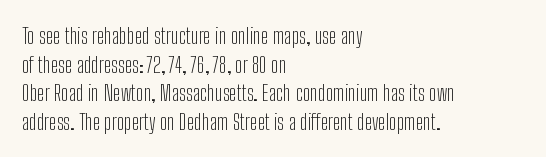
Q: Is the text bold? A: No.
Q: Is the text italic (slanted)? A: No, it is upright.
Q: Is the text underlined? A: No.
Q: How is the paragraph aligned? A: Left-aligned.
Q: Is the spacing between letters normal or unusually wide? A: Normal.
Q: Is the spacing between lines tight, normal or loose? A: Normal.
